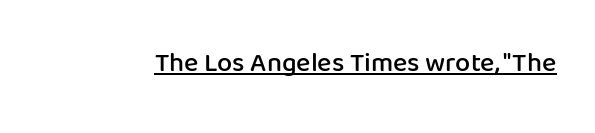
The gaps between neighbouring characters are ordinary and unremarkable. Summary of weight: moderately heavy, a semibold. The glyphs are accompanied by a horizontal stroke just below them. Ascenders rise straight up at ninety degrees.
